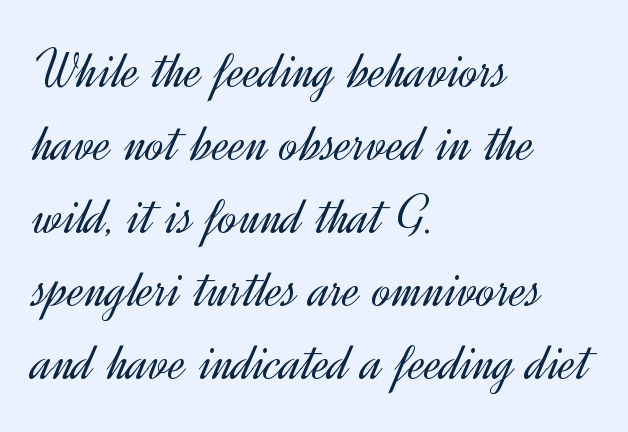
Character widths vary here, with narrow letters taking less room than wide ones. Words float on clear page, feet unadorned. Think standard paragraph weight, or any step lighter than that.
